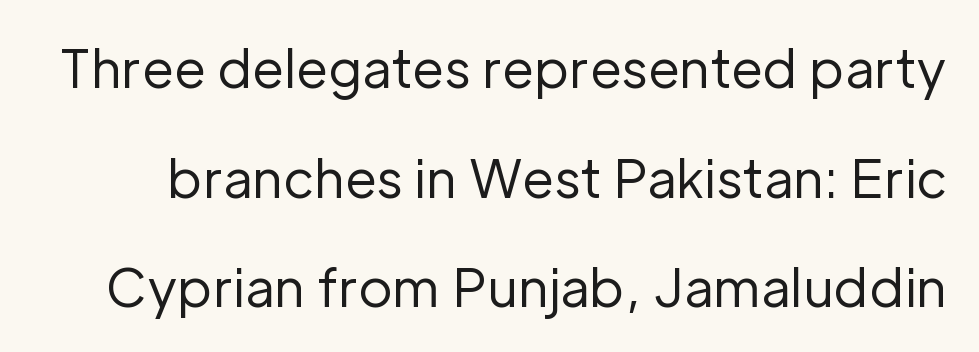
{"serif": "no", "italic": "no", "bold": "no", "weight": "regular", "width": "normal", "stroke_contrast": "low", "x_height": "medium", "monospaced": "no", "underline": "no", "line_spacing": "loose", "line_spacing_ratio": 2.11, "letter_spacing": "normal", "letter_spacing_em": 0.0, "glyph_px": 52}
